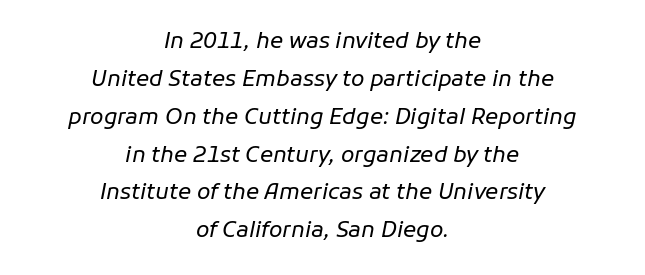
Weight: in the light-to-regular range. The gaps between neighbouring characters are ordinary and unremarkable. Italic? Definitely — the glyphs are oblique. Letters rest on an invisible, unmarked baseline. In CSS terms this would be text-align: center.
